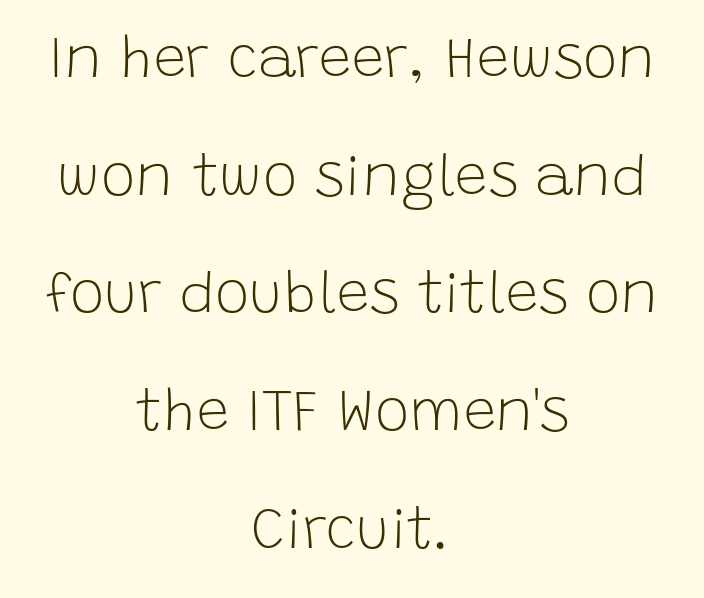
{"serif": "no", "italic": "no", "bold": "no", "weight": "light", "width": "normal", "stroke_contrast": "low", "x_height": "large", "monospaced": "no", "underline": "no", "align": "center", "line_spacing": "loose", "line_spacing_ratio": 2.03, "letter_spacing": "normal", "letter_spacing_em": 0.0, "glyph_px": 58}
